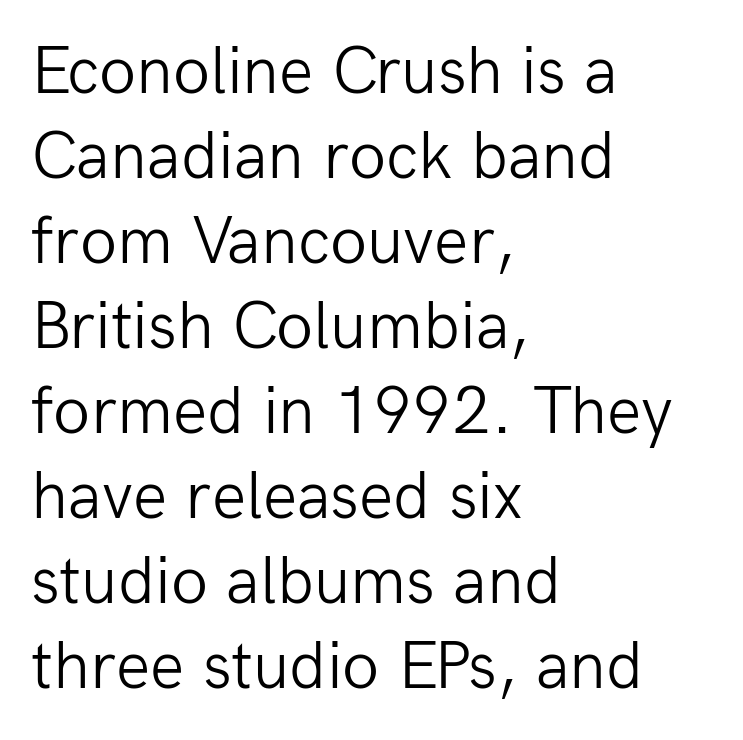
{"serif": "no", "italic": "no", "bold": "no", "weight": "light", "width": "normal", "stroke_contrast": "low", "x_height": "medium", "monospaced": "no", "underline": "no", "align": "left", "line_spacing": "normal", "line_spacing_ratio": 1.25, "letter_spacing": "normal", "letter_spacing_em": 0.0, "glyph_px": 68}
